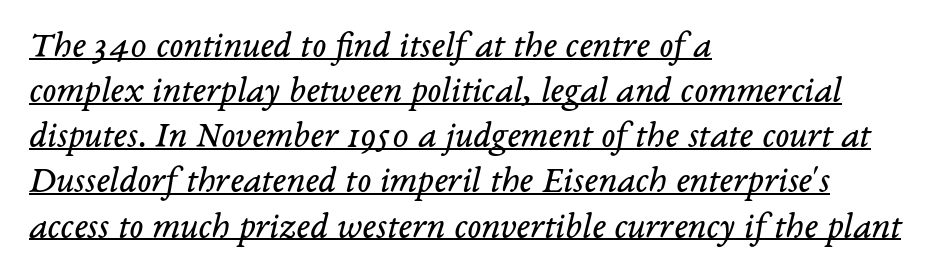
Q: Is the text bold? A: No.
Q: Is the text italic (slanted)? A: Yes, it leans right by about 14 degrees.
Q: Is the typeface a serif or a sans-serif typeface? A: Serif.
Q: Is the text underlined? A: Yes.
Q: How is the paragraph aligned? A: Left-aligned.
Q: Is the spacing between letters normal or unusually wide? A: Normal.
Q: Width (condensed, normal, or wide)? A: Normal.
Q: Stroke contrast? A: Low.
Q: x-height? A: Medium.
Q: Monospaced? A: No.
